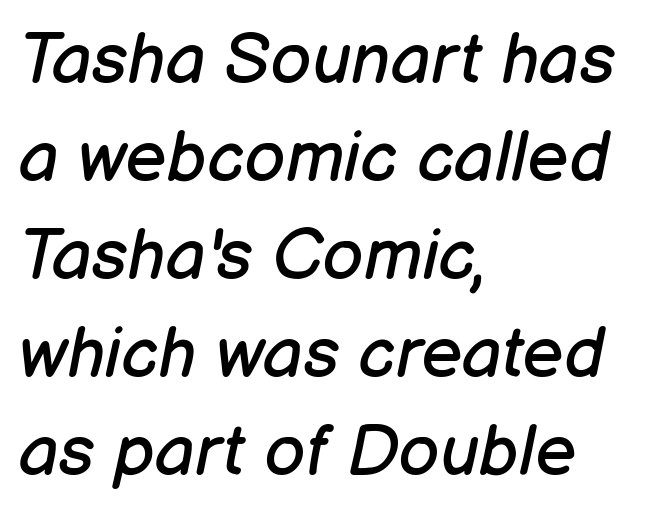
{"italic": "yes", "lean": "right", "slant_degrees": 12, "bold": "no", "weight": "regular", "width": "normal", "stroke_contrast": "low", "x_height": "medium", "monospaced": "no", "underline": "no", "align": "left", "line_spacing": "normal", "line_spacing_ratio": 1.38, "letter_spacing": "normal", "letter_spacing_em": 0.0, "glyph_px": 71}
